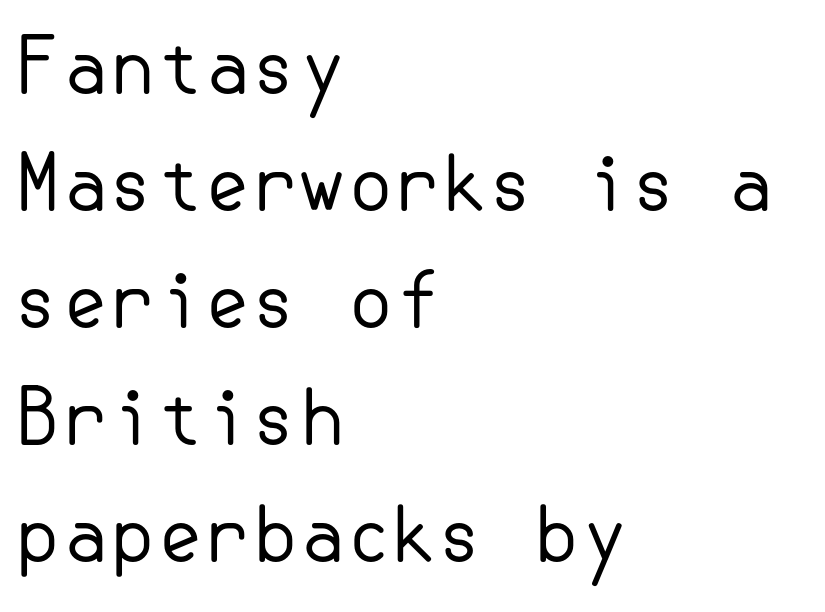
Any mark beneath the type? The region is blank. The typesetting does not lean heavy: it is not bold. Visually the block forms a straight wall on the left and a jagged coastline on the right. Grotesque or geometric, the face here clearly has no serifs. Italic: no, the glyphs are upright roman. There is no visible air inserted between adjacent glyphs.
